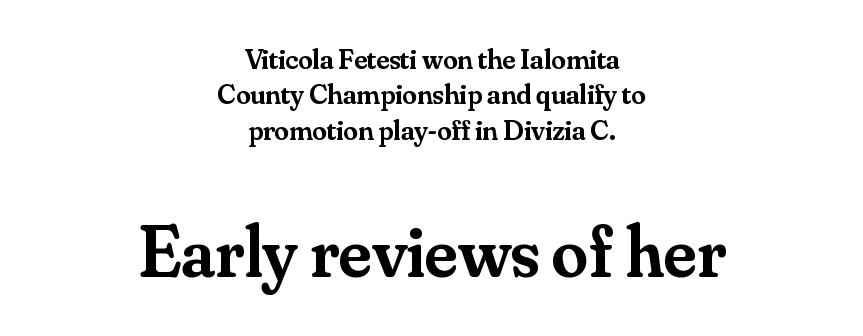
{"serif": "yes", "italic": "no", "bold": "semi", "weight": "semibold", "width": "normal", "stroke_contrast": "medium", "x_height": "small", "monospaced": "no", "underline": "no", "align": "center", "line_spacing_ratio": 1.22, "letter_spacing": "normal", "letter_spacing_em": 0.0, "larger_block": "second", "size_ratio": 2.52, "glyph_px": 73}
